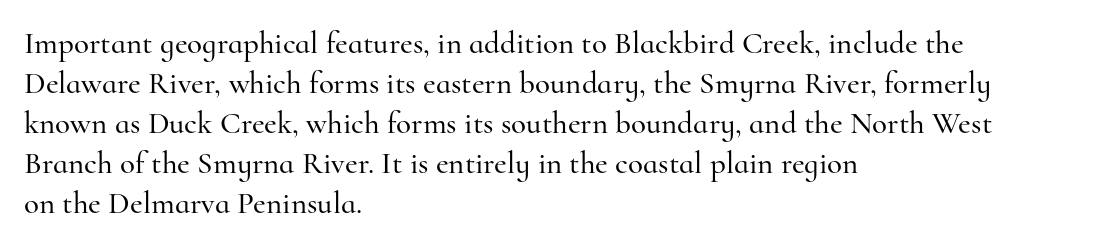
{"serif": "yes", "italic": "no", "width": "normal", "stroke_contrast": "high", "x_height": "small", "monospaced": "no", "underline": "no", "align": "left", "line_spacing": "normal", "line_spacing_ratio": 1.29, "letter_spacing": "normal", "letter_spacing_em": 0.0, "glyph_px": 31}
